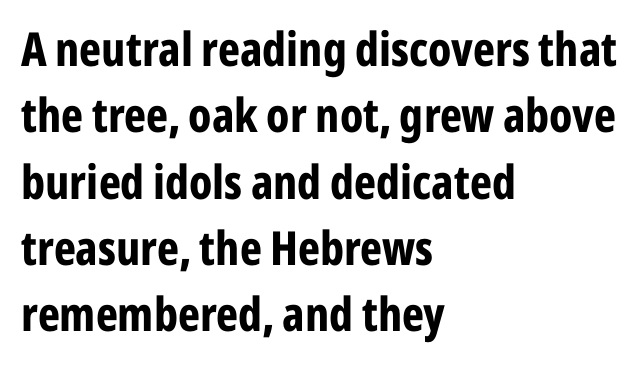
The image shows 47 px bold, condensed sans-serif type, upright; set left-aligned, normal line spacing (1.41x), normal letter spacing, not underlined; low stroke contrast and a medium x-height.
